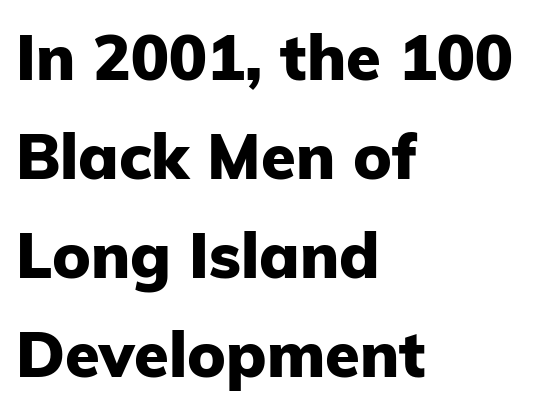
No extra tracking has been applied to these lines. The area under the type is left untouched. Each letter keeps its own natural width here, so spacing adapts to shape. Regarding serifs, this sample does without them. Posture: straight, roman, zero tilt.
